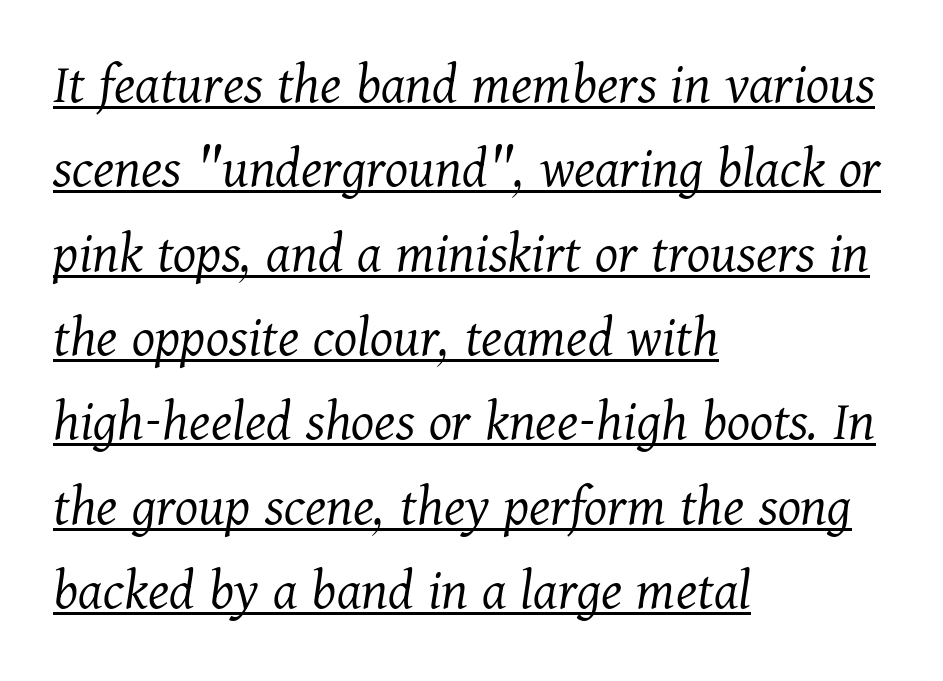
The image shows 59 px light serif type, italic (leaning right); set left-aligned, normal line spacing (1.43x), normal letter spacing, underlined; medium stroke contrast and a medium x-height.
